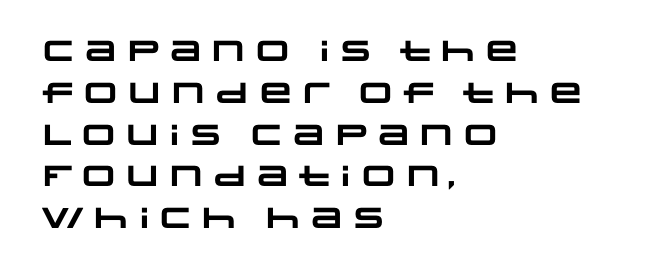
You could call the tracking neutral — neither tight nor loose. The ragged edge is on the right, which tells us the setting is flush left. The zone under the glyphs is completely vacant. No feet cap the strokes, marking this as sans-serif type. The rendering uses natural spacing where letterforms have individual widths. These words are printed bold, with thick strokes throughout.
